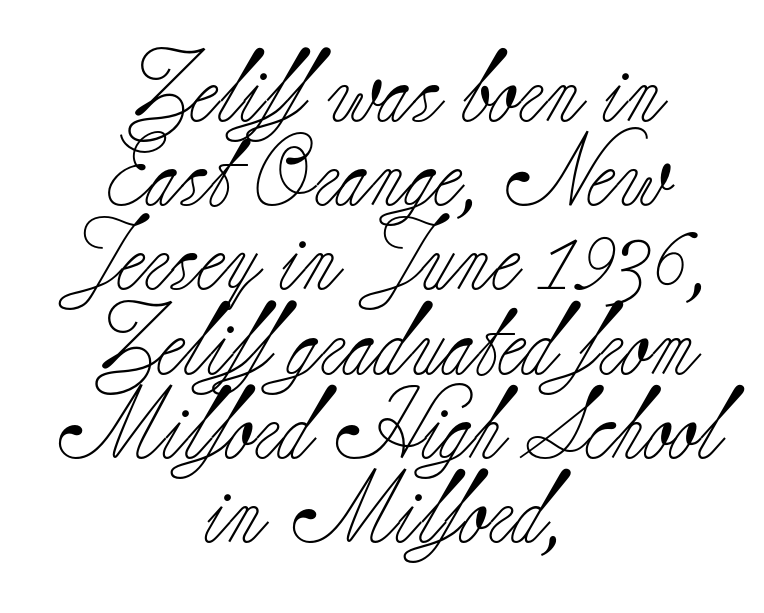
The image shows 72 px light serif type; set centered, line spacing 1.17x, normal letter spacing, not underlined; low stroke contrast and a small x-height.
